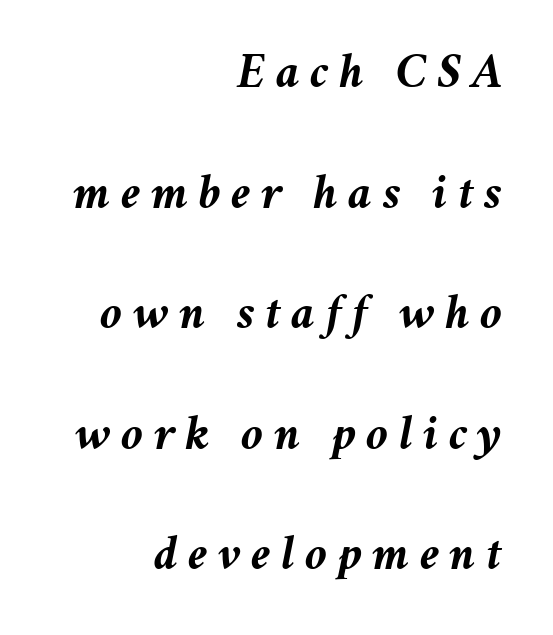
{"italic": "yes", "lean": "right", "slant_degrees": 11, "bold": "yes", "weight": "semibold", "width": "normal", "stroke_contrast": "medium", "x_height": "medium", "monospaced": "no", "underline": "no", "align": "right", "line_spacing": "loose", "line_spacing_ratio": 2.46, "letter_spacing": "wide", "letter_spacing_em": 0.21, "glyph_px": 49}
